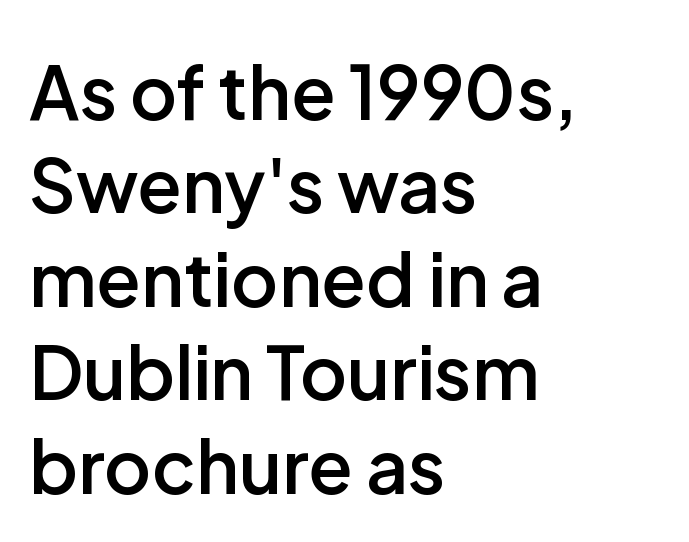
The passage shown is semibold, sitting just below true bold. The type family on display is of the sans-serif kind. Is this a fixed-width face? No — the glyphs have proportional, varying widths. This rendering leaves character spacing at its baseline value. Leading matches the norm, producing a regular column. Line beginnings align vertically; line endings do not.
